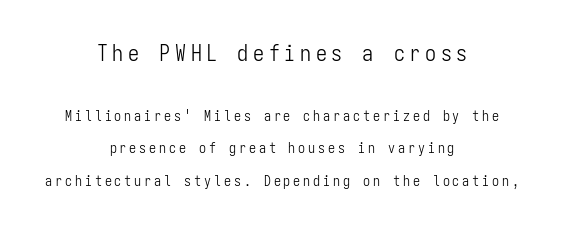
{"italic": "no", "bold": "no", "underline": "no", "align": "center", "line_spacing": "loose", "line_spacing_ratio": 2.3, "letter_spacing": "wide", "letter_spacing_em": 0.21, "larger_block": "first", "size_ratio": 1.57, "glyph_px": 22}
